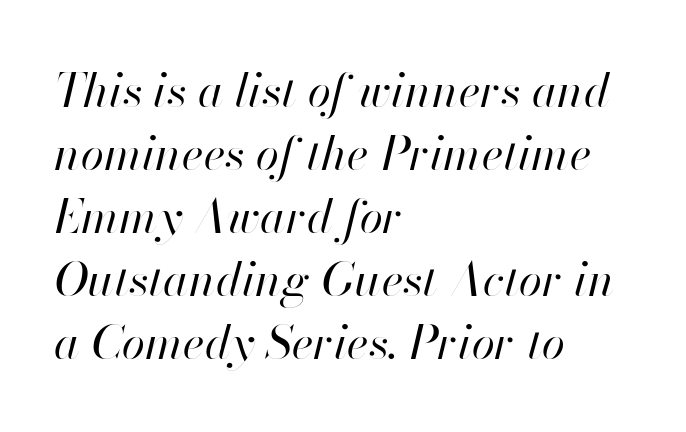
{"italic": "yes", "lean": "right", "slant_degrees": 13, "bold": "no", "weight": "regular", "width": "normal", "stroke_contrast": "high", "x_height": "small", "monospaced": "no", "underline": "no", "align": "left", "line_spacing": "normal", "line_spacing_ratio": 1.34, "letter_spacing": "normal", "letter_spacing_em": 0.0, "glyph_px": 47}
